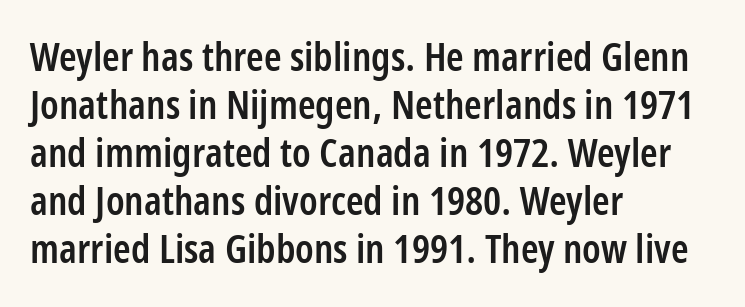
These lines stack with their left ends in a neat column. Emphasis by weight is partial: semibold. Examine the stroke ends and you'll find no serifs. Spacing verdict: proportional, widths tailored to each character.
